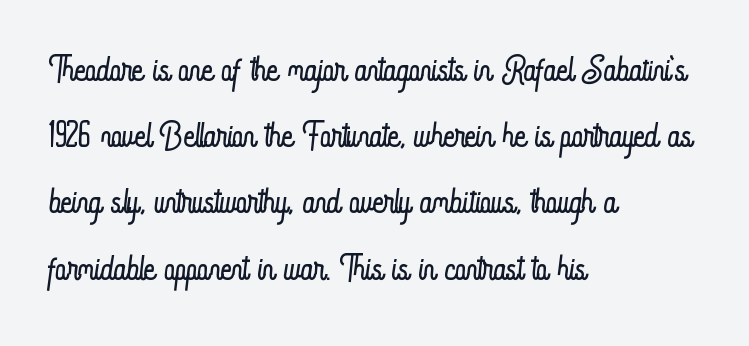
The image shows 48 px light, condensed type; set left-aligned, normal line spacing (1.38x), normal letter spacing, not underlined; low stroke contrast and a small x-height.
